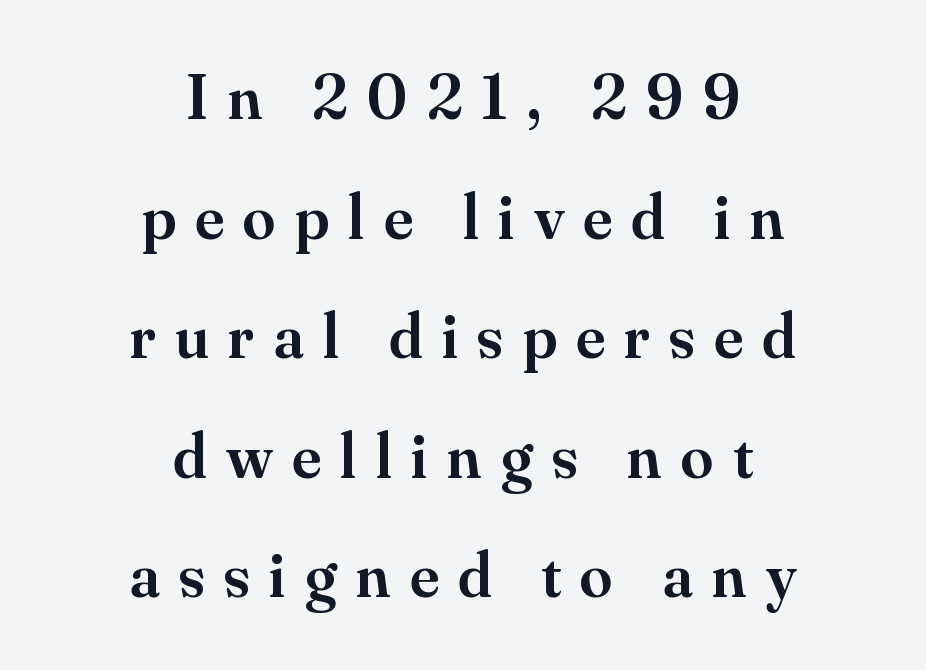
When letters stand straight like this, we call the style roman or upright. Alignment: centered. Between one letter and the next there's a generous, obvious gap. Any mark beneath the type? The region is blank.
